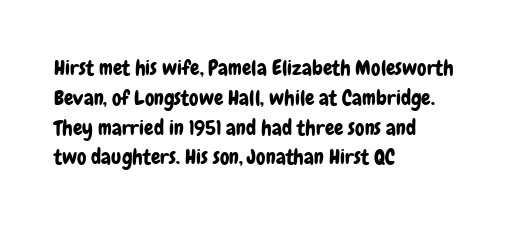
Q: Is the text italic (slanted)? A: No, it is upright.
Q: Is the text underlined? A: No.
Q: How is the paragraph aligned? A: Left-aligned.
Q: Is the spacing between letters normal or unusually wide? A: Normal.
Q: Is the spacing between lines tight, normal or loose? A: Normal.
